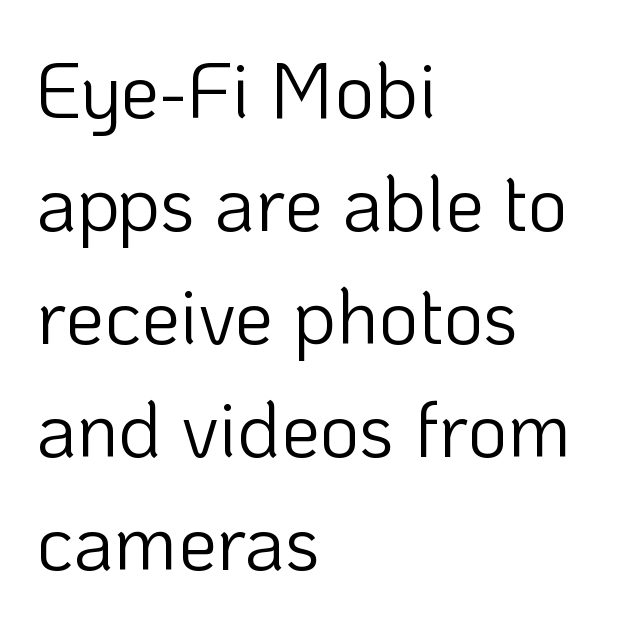
{"serif": "no", "italic": "no", "bold": "no", "weight": "light", "width": "normal", "stroke_contrast": "low", "x_height": "medium", "monospaced": "no", "underline": "no", "align": "left", "line_spacing": "normal", "line_spacing_ratio": 1.45, "letter_spacing": "normal", "letter_spacing_em": 0.0, "glyph_px": 78}
